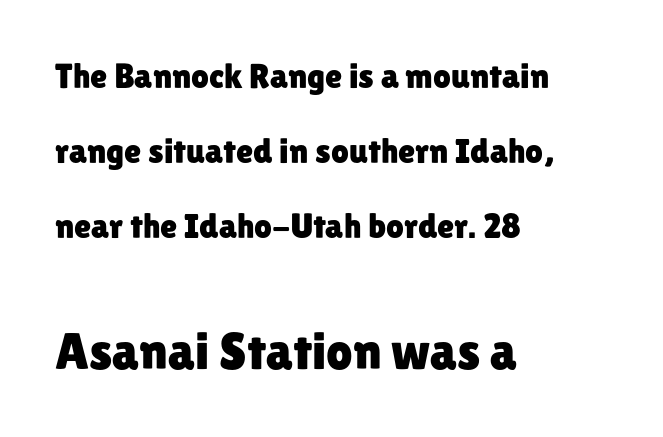
{"serif": "no", "italic": "no", "width": "normal", "stroke_contrast": "low", "x_height": "medium", "monospaced": "no", "underline": "no", "align": "left", "line_spacing": "loose", "line_spacing_ratio": 2.14, "letter_spacing": "normal", "letter_spacing_em": 0.0, "larger_block": "second", "size_ratio": 1.49, "glyph_px": 52}
